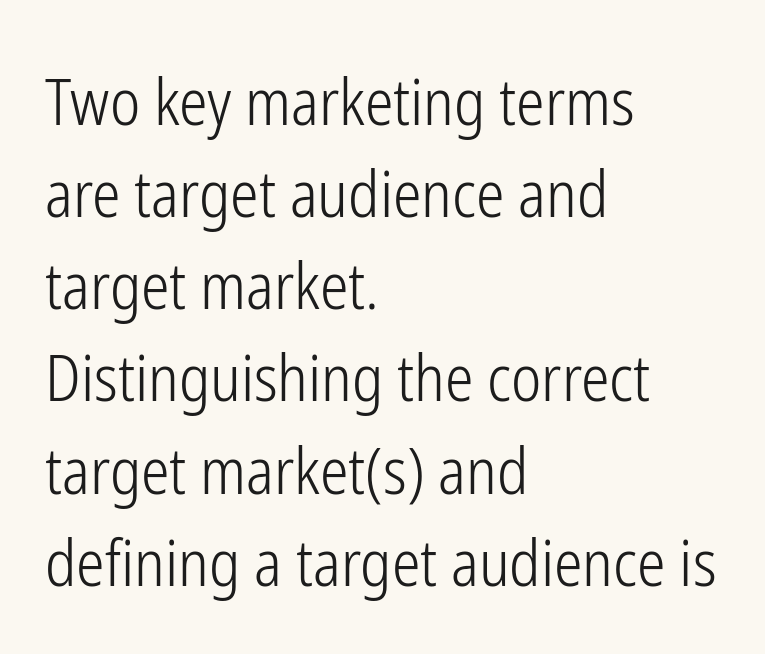
{"serif": "no", "italic": "no", "bold": "no", "weight": "light", "width": "condensed", "stroke_contrast": "low", "x_height": "medium", "monospaced": "no", "underline": "no", "align": "left", "line_spacing": "normal", "line_spacing_ratio": 1.44, "letter_spacing": "normal", "letter_spacing_em": 0.0, "glyph_px": 64}
